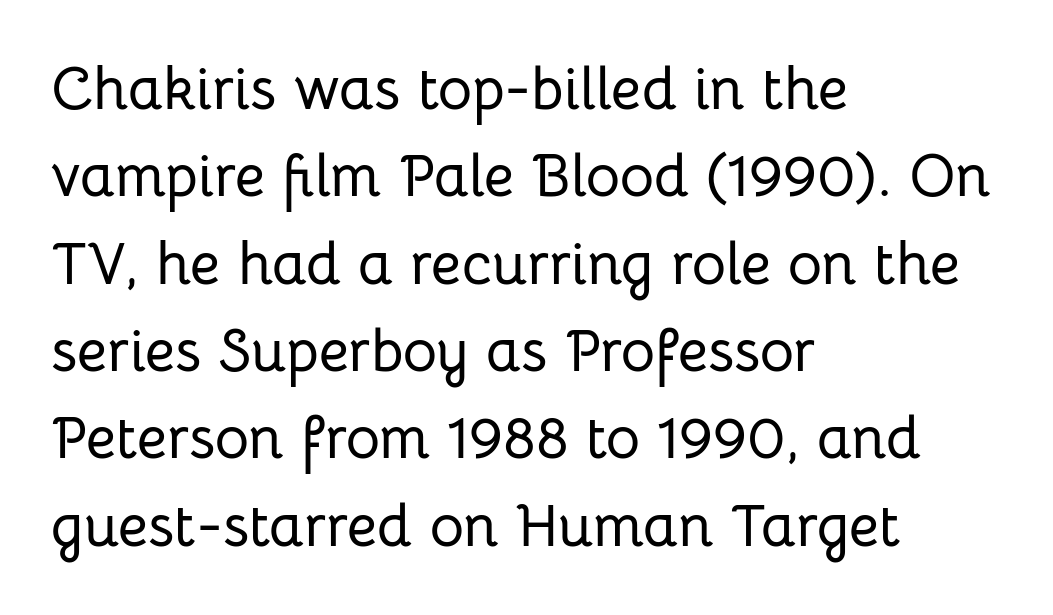
This sample uses an upright cut, with every glyph sitting square on the baseline. The rows are spaced the way most documents space them. Which margin do the lines hug? The left one — the right edge is uneven. The passage shown is not underscored anywhere. The type is set solid horizontally, with unmodified tracking.
